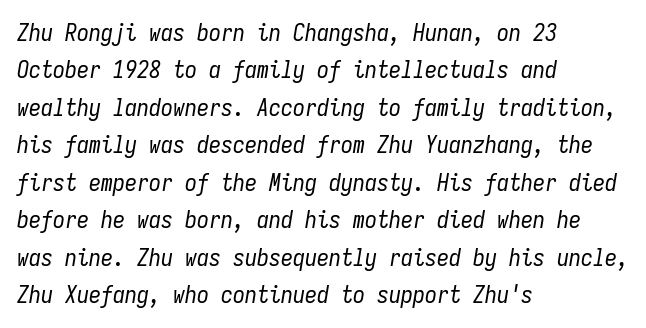
The image shows 24 px text type, italic (leaning right); set left-aligned, normal line spacing (1.56x), normal letter spacing, not underlined.
